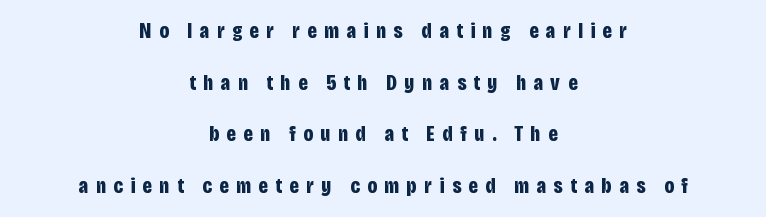
{"italic": "no", "bold": "yes", "underline": "no", "align": "center", "line_spacing": "loose", "line_spacing_ratio": 2.35, "letter_spacing": "wide", "letter_spacing_em": 0.34, "glyph_px": 22}
